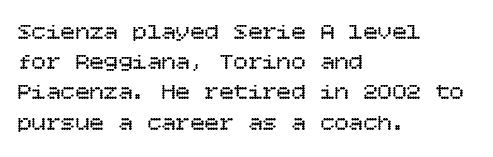
Q: Is the text bold? A: No.
Q: Is the text italic (slanted)? A: No, it is upright.
Q: Is the text underlined? A: No.
Q: How is the paragraph aligned? A: Left-aligned.
Q: Is the spacing between letters normal or unusually wide? A: Normal.
Q: Is the spacing between lines tight, normal or loose? A: Normal.
